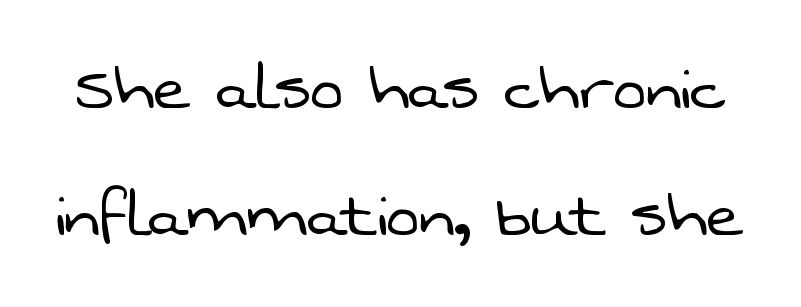
The passage shown has conventional tracking throughout. Is this a heavy cut? Hardly; it is regular or lighter. One glance says typical: line gaps are just what's usual. Nothing sits at the stroke ends, so this counts as sans-serif.
